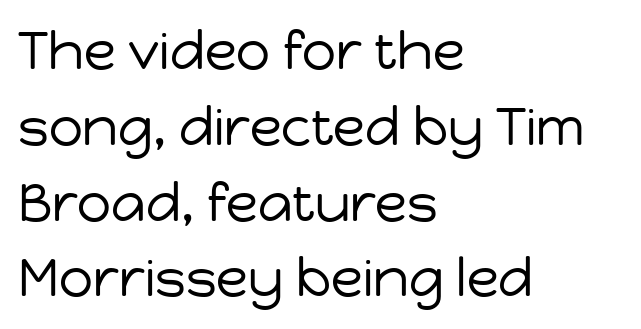
{"serif": "no", "italic": "no", "bold": "no", "weight": "regular", "width": "normal", "stroke_contrast": "low", "x_height": "medium", "monospaced": "no", "underline": "no", "align": "left", "line_spacing": "normal", "line_spacing_ratio": 1.43, "letter_spacing": "normal", "letter_spacing_em": 0.0, "glyph_px": 53}
